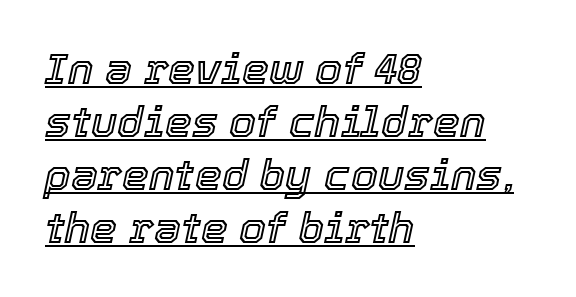
{"italic": "yes", "lean": "right", "slant_degrees": 12, "width": "normal", "x_height": "medium", "monospaced": "no", "underline": "yes", "align": "left", "line_spacing_ratio": 1.23, "letter_spacing": "normal", "letter_spacing_em": 0.0, "glyph_px": 43}
